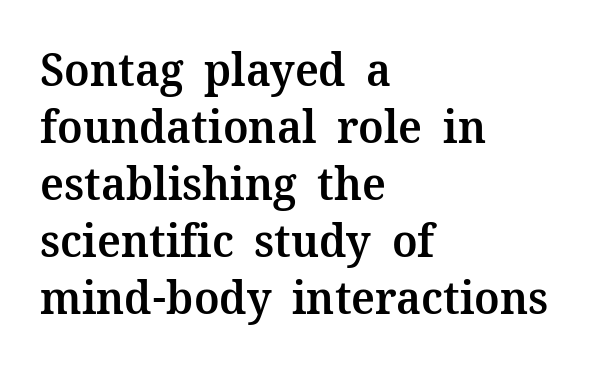
{"serif": "yes", "italic": "no", "bold": "semi", "weight": "semibold", "width": "normal", "stroke_contrast": "medium", "x_height": "medium", "monospaced": "no", "underline": "no", "align": "left", "line_spacing_ratio": 1.24, "letter_spacing": "normal", "letter_spacing_em": 0.0, "glyph_px": 46}
